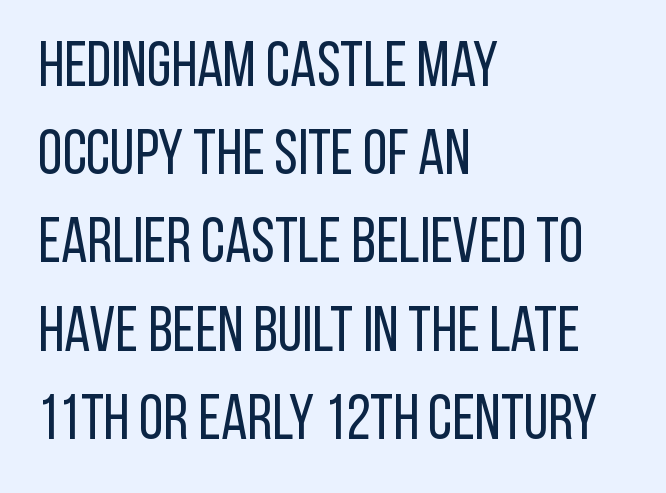
Q: Is the text bold? A: No.
Q: Is the text italic (slanted)? A: No, it is upright.
Q: Is the typeface a serif or a sans-serif typeface? A: Sans-serif.
Q: Is the text underlined? A: No.
Q: How is the paragraph aligned? A: Left-aligned.
Q: Is the spacing between letters normal or unusually wide? A: Normal.
Q: Is the spacing between lines tight, normal or loose? A: Normal.
Q: Width (condensed, normal, or wide)? A: Condensed.
Q: Stroke contrast? A: Low.
Q: x-height? A: Large.
Q: Monospaced? A: No.
